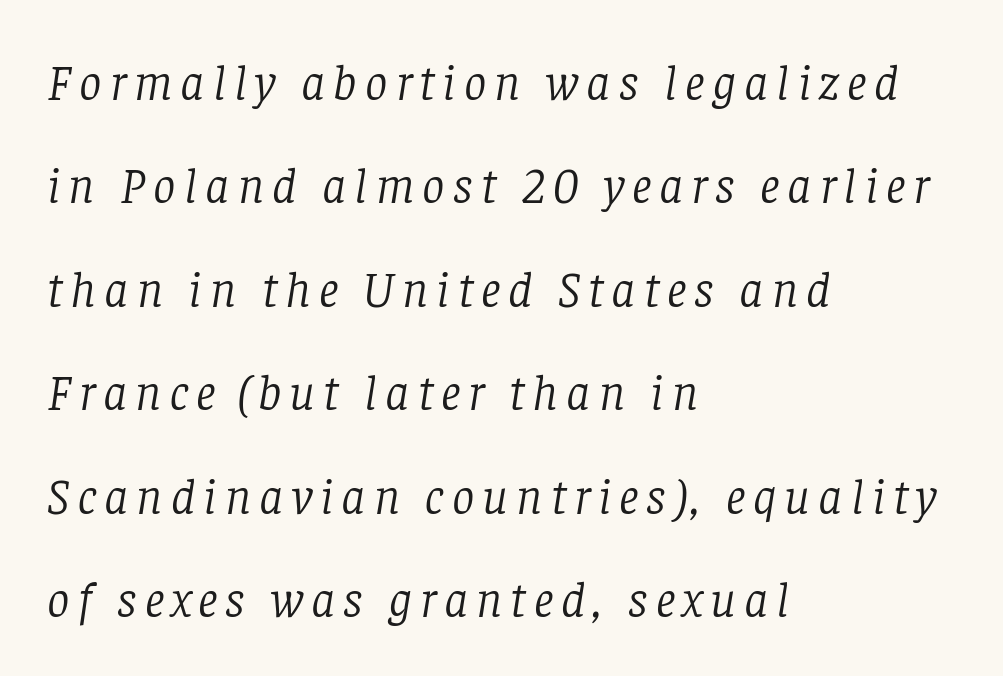
The image shows 50 px light serif type, italic (leaning right); set left-aligned, loose line spacing (2.07x), not underlined; low stroke contrast and a large x-height.
